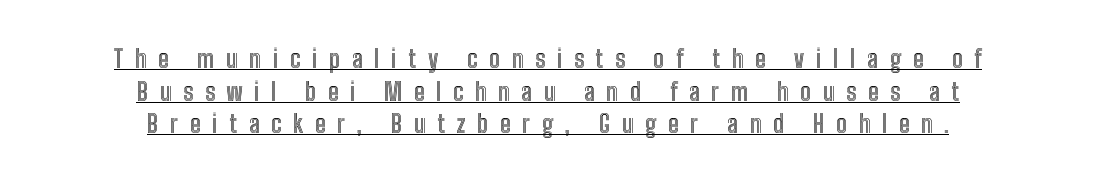
The image shows 24 px text type, upright; set centered, normal line spacing (1.36x), unusually wide letter spacing (+0.49 em), underlined.
